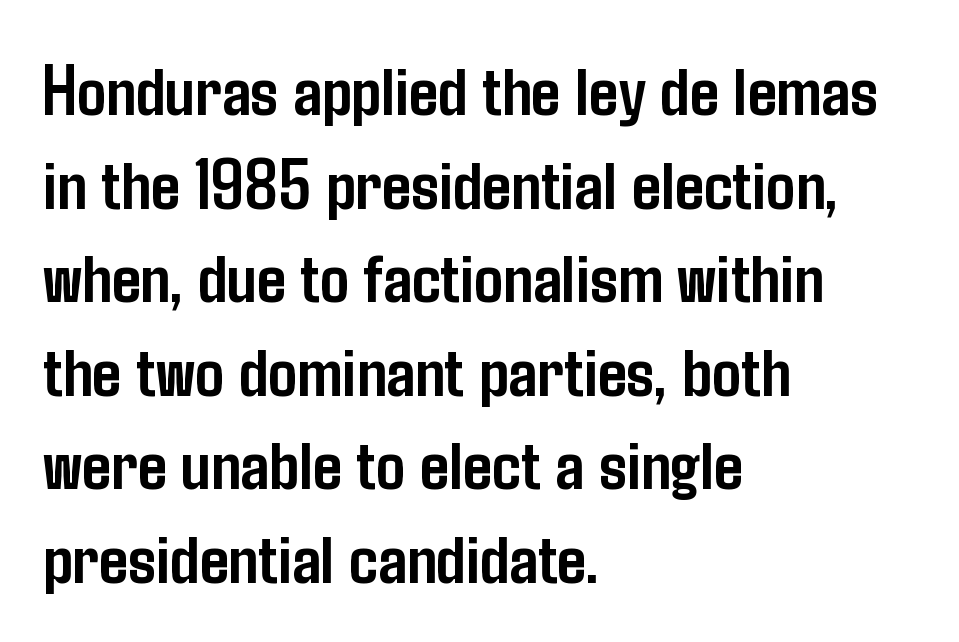
Q: Is the text bold? A: Yes.
Q: Is the text italic (slanted)? A: No, it is upright.
Q: Is the typeface a serif or a sans-serif typeface? A: Sans-serif.
Q: Is the text underlined? A: No.
Q: How is the paragraph aligned? A: Left-aligned.
Q: Is the spacing between letters normal or unusually wide? A: Normal.
Q: Is the spacing between lines tight, normal or loose? A: Normal.
Q: Width (condensed, normal, or wide)? A: Condensed.
Q: Stroke contrast? A: Low.
Q: x-height? A: Medium.
Q: Monospaced? A: No.
